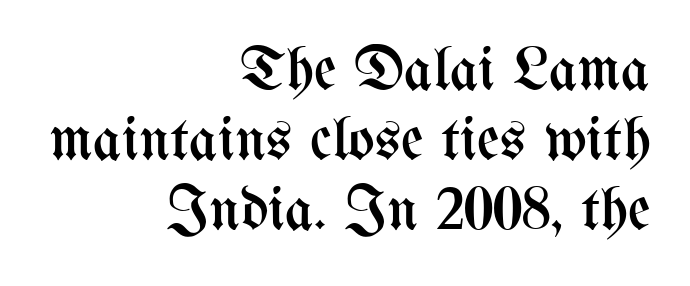
Q: Is the text bold? A: No.
Q: Is the text italic (slanted)? A: No, it is upright.
Q: Is the text underlined? A: No.
Q: How is the paragraph aligned? A: Right-aligned.
Q: Is the spacing between letters normal or unusually wide? A: Normal.
Q: Is the spacing between lines tight, normal or loose? A: Tight.
Q: Width (condensed, normal, or wide)? A: Condensed.
Q: Stroke contrast? A: Medium.
Q: x-height? A: Medium.
Q: Monospaced? A: No.
